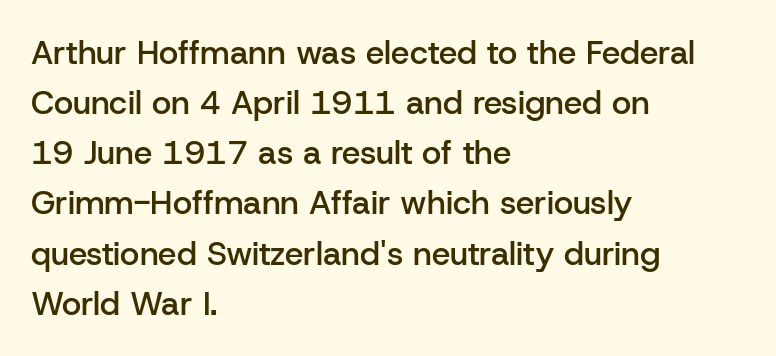
The image shows 33 px semibold sans-serif type, upright; set left-aligned, normal line spacing (1.52x), normal letter spacing, not underlined; low stroke contrast and a medium x-height.
